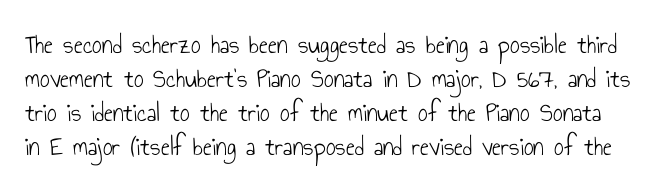
{"italic": "no", "bold": "no", "underline": "no", "line_spacing": "normal", "line_spacing_ratio": 1.26, "letter_spacing": "normal", "letter_spacing_em": 0.0, "glyph_px": 27}
